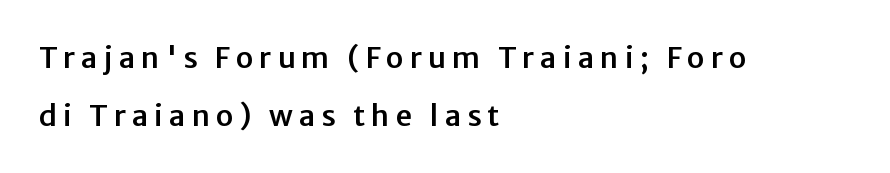
{"serif": "no", "italic": "no", "width": "normal", "stroke_contrast": "low", "x_height": "medium", "monospaced": "no", "underline": "no", "align": "left", "line_spacing": "loose", "line_spacing_ratio": 1.99, "letter_spacing": "wide", "letter_spacing_em": 0.21, "glyph_px": 29}
